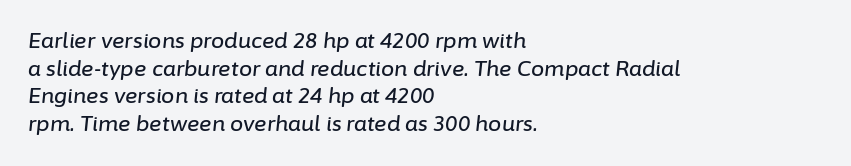
Q: Is the text italic (slanted)? A: Yes, it leans right by about 6 degrees.
Q: Is the text underlined? A: No.
Q: How is the paragraph aligned? A: Left-aligned.
Q: Is the spacing between letters normal or unusually wide? A: Normal.
Q: Is the spacing between lines tight, normal or loose? A: Normal.
